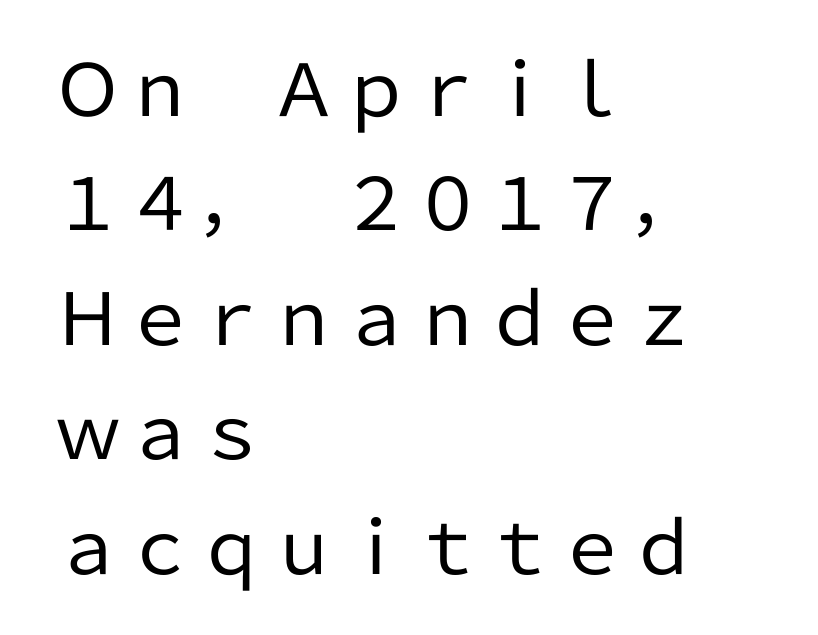
{"serif": "no", "italic": "no", "bold": "no", "weight": "regular", "width": "normal", "stroke_contrast": "low", "x_height": "medium", "monospaced": "no", "underline": "no", "align": "left", "line_spacing": "normal", "line_spacing_ratio": 1.59, "letter_spacing": "normal", "letter_spacing_em": 0.0, "glyph_px": 72}
